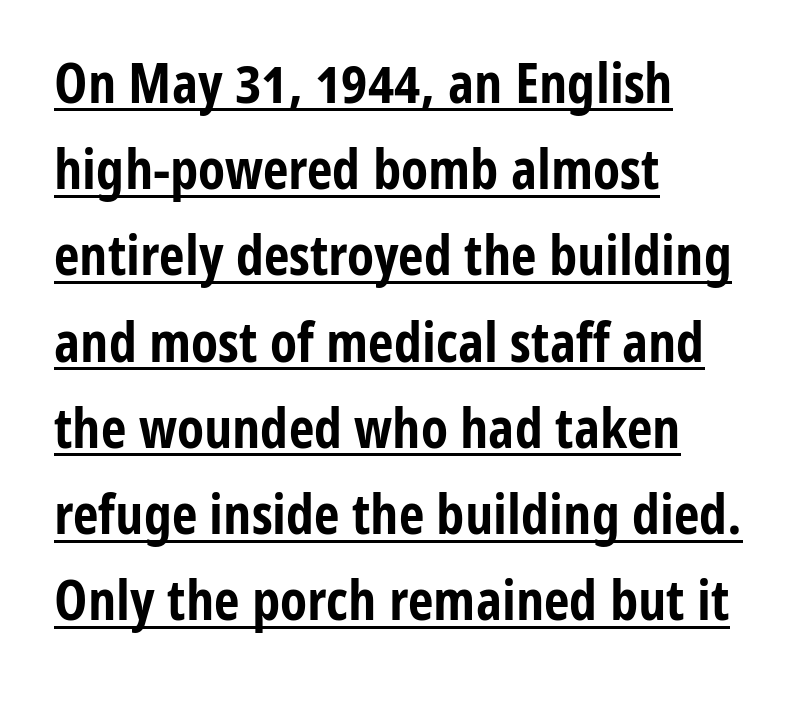
{"serif": "no", "italic": "no", "bold": "yes", "weight": "bold", "width": "condensed", "stroke_contrast": "low", "x_height": "medium", "monospaced": "no", "underline": "yes", "align": "left", "line_spacing": "normal", "line_spacing_ratio": 1.54, "letter_spacing": "normal", "letter_spacing_em": 0.0, "glyph_px": 56}
